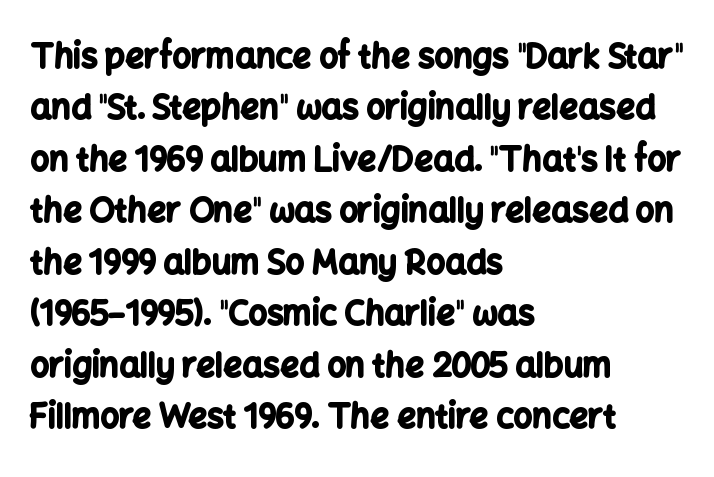
The specimen reads as upright at a glance. You can tell from the bare stems that sans-serif type was used. Successive baselines arrive at the customary interval. Words float on clear page, feet unadorned.
